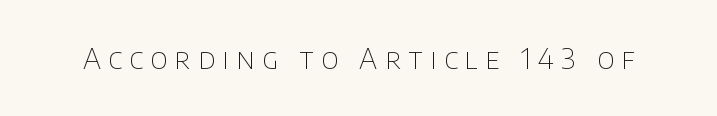
{"serif": "no", "italic": "no", "bold": "no", "weight": "thin", "width": "normal", "stroke_contrast": "low", "x_height": "large", "monospaced": "no", "underline": "no", "letter_spacing": "wide", "letter_spacing_em": 0.27, "glyph_px": 28}
